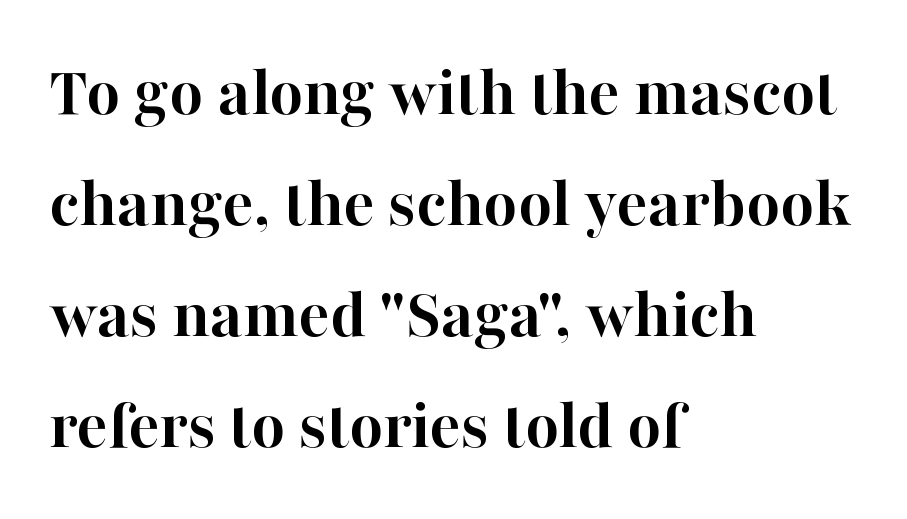
The image shows 73 px semibold serif type, upright; set left-aligned, normal line spacing (1.52x), normal letter spacing, not underlined; high stroke contrast and a medium x-height.
